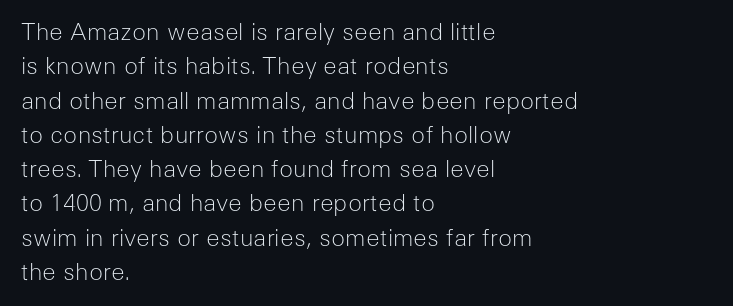
{"italic": "no", "bold": "no", "underline": "no", "align": "left", "line_spacing": "normal", "line_spacing_ratio": 1.49, "letter_spacing": "normal", "letter_spacing_em": 0.0, "glyph_px": 23}
